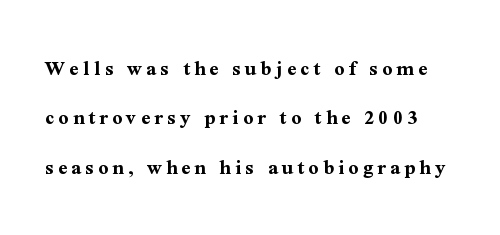
The image shows 22 px bold type, upright; set loose line spacing (2.24x), not underlined.
